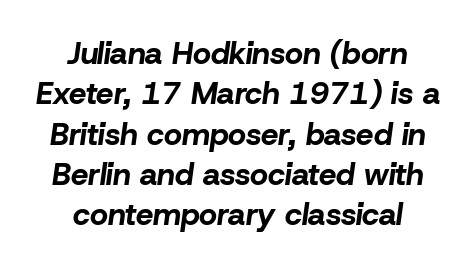
The image shows 31 px bold type, italic (leaning right); set centered, normal line spacing (1.3x), normal letter spacing, not underlined; low stroke contrast and a medium x-height.
